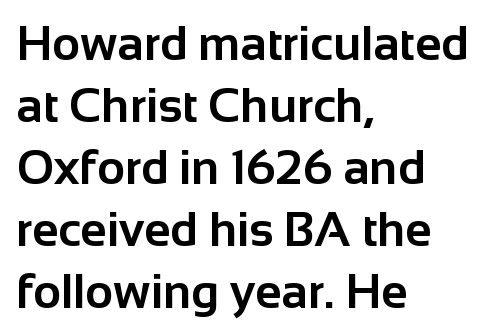
Q: Is the text bold? A: Yes.
Q: Is the text italic (slanted)? A: No, it is upright.
Q: Is the typeface a serif or a sans-serif typeface? A: Sans-serif.
Q: Is the text underlined? A: No.
Q: How is the paragraph aligned? A: Left-aligned.
Q: Is the spacing between letters normal or unusually wide? A: Normal.
Q: Is the spacing between lines tight, normal or loose? A: Normal.
Q: Width (condensed, normal, or wide)? A: Normal.
Q: Stroke contrast? A: Low.
Q: x-height? A: Medium.
Q: Monospaced? A: No.
